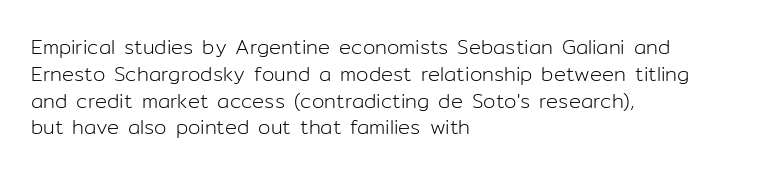
Q: Is the text bold? A: No.
Q: Is the text italic (slanted)? A: No, it is upright.
Q: Is the text underlined? A: No.
Q: How is the paragraph aligned? A: Left-aligned.
Q: Is the spacing between letters normal or unusually wide? A: Normal.
Q: Is the spacing between lines tight, normal or loose? A: Normal.
